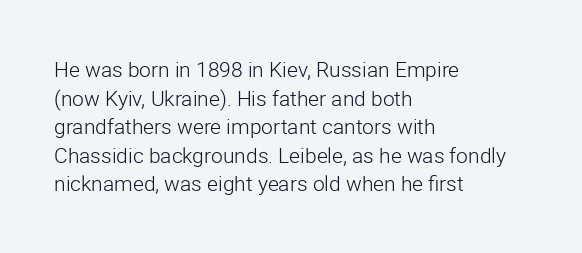
{"italic": "no", "bold": "no", "underline": "no", "align": "left", "line_spacing": "normal", "line_spacing_ratio": 1.36, "letter_spacing": "normal", "letter_spacing_em": 0.0, "glyph_px": 21}
